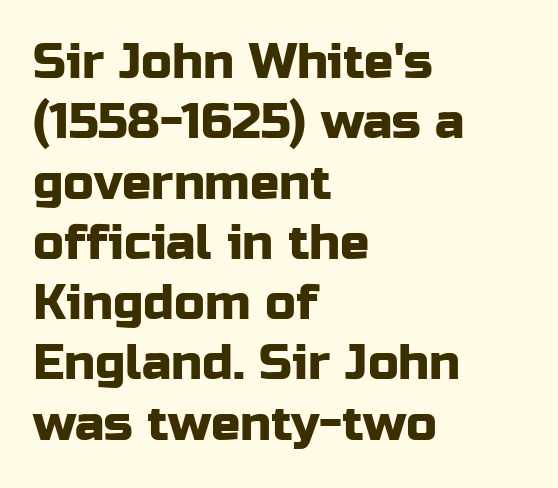
{"serif": "no", "italic": "no", "width": "normal", "stroke_contrast": "low", "x_height": "medium", "monospaced": "no", "underline": "no", "align": "left", "line_spacing_ratio": 1.23, "letter_spacing": "normal", "letter_spacing_em": 0.0, "glyph_px": 49}
